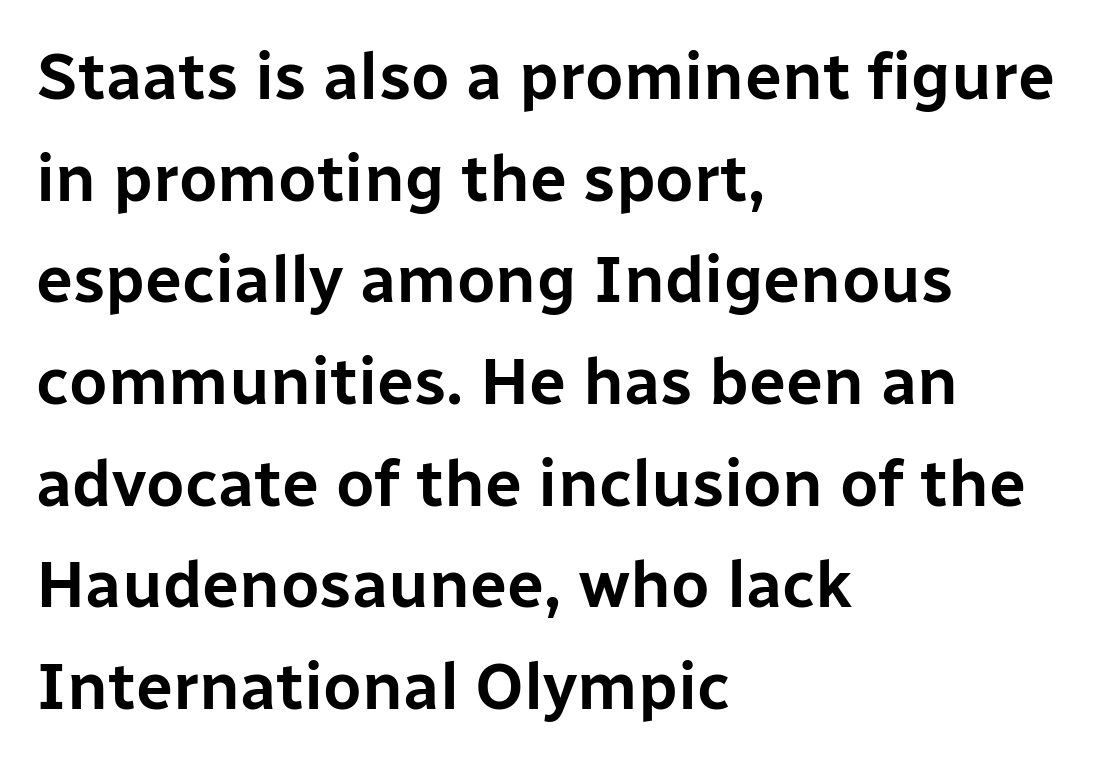
{"serif": "no", "italic": "no", "width": "normal", "stroke_contrast": "low", "x_height": "medium", "monospaced": "no", "underline": "no", "align": "left", "line_spacing": "normal", "line_spacing_ratio": 1.54, "letter_spacing": "normal", "letter_spacing_em": 0.0, "glyph_px": 66}
